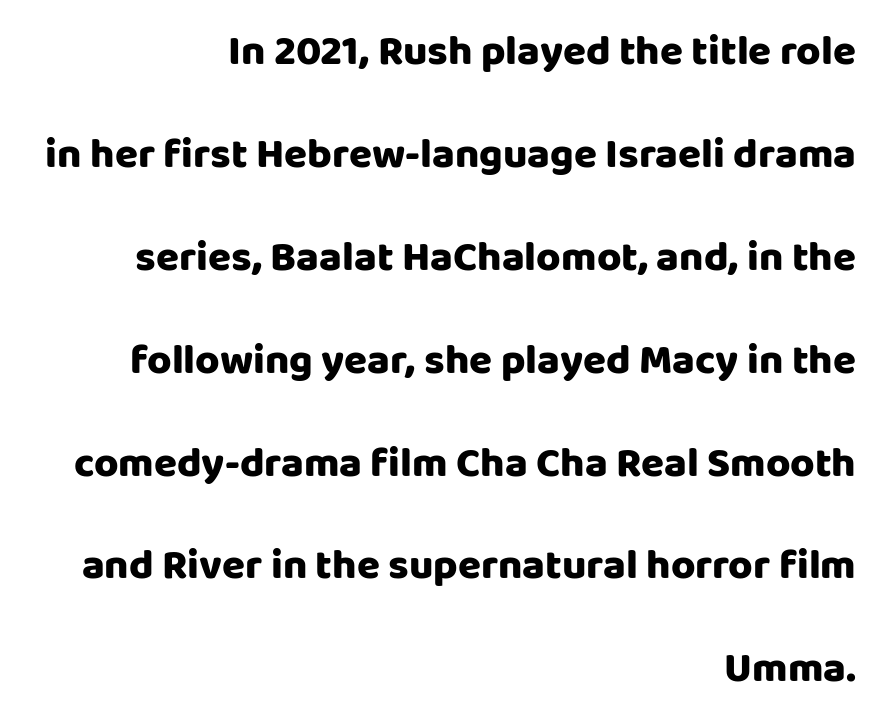
{"serif": "no", "italic": "no", "bold": "yes", "weight": "heavy", "width": "normal", "stroke_contrast": "low", "x_height": "large", "monospaced": "no", "underline": "no", "align": "right", "line_spacing": "loose", "line_spacing_ratio": 2.45, "letter_spacing": "normal", "letter_spacing_em": 0.0, "glyph_px": 42}
